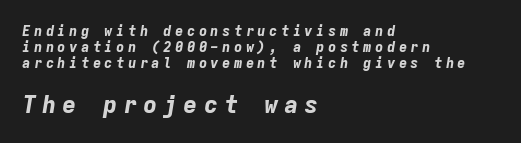
The image shows 24 px bold type, italic (leaning right); set left-aligned, tight line spacing (1.15x), unusually wide letter spacing (+0.24 em), not underlined; the second (bottom) block is 1.71x larger.
